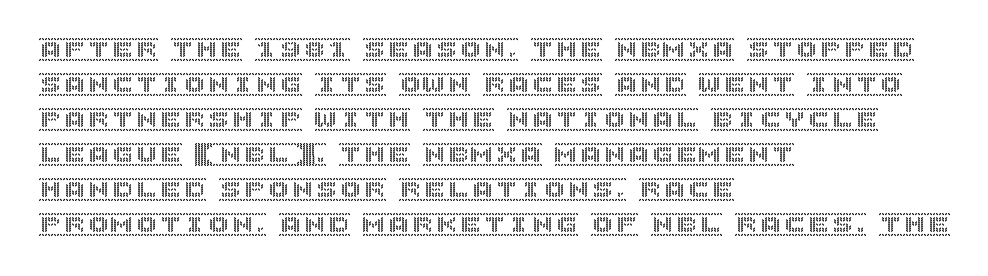
The image shows 24 px text type, upright; set left-aligned, normal line spacing (1.46x), normal letter spacing, not underlined.
